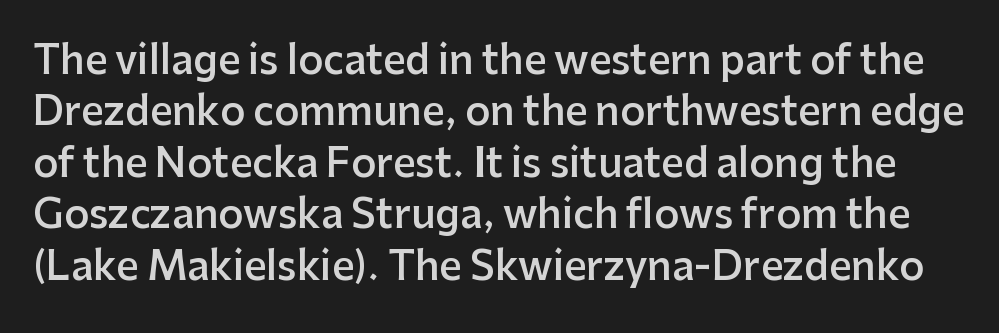
{"serif": "no", "italic": "no", "bold": "semi", "weight": "semibold", "width": "normal", "stroke_contrast": "low", "x_height": "medium", "monospaced": "no", "underline": "no", "line_spacing": "normal", "line_spacing_ratio": 1.32, "letter_spacing": "normal", "letter_spacing_em": 0.0, "glyph_px": 39}
